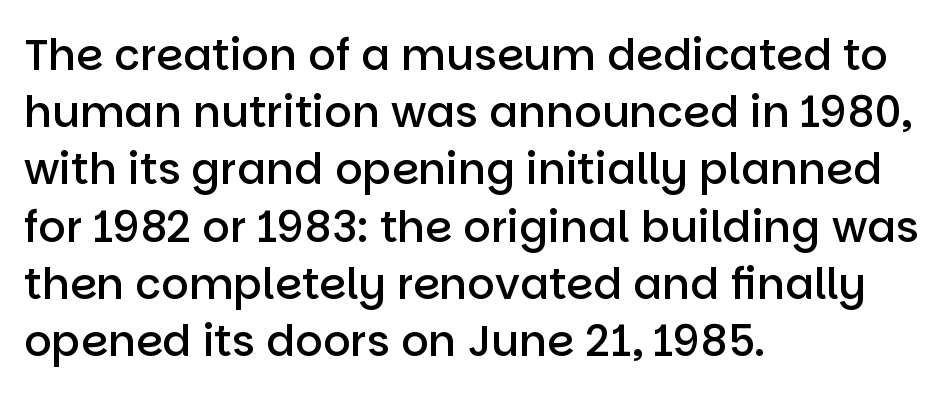
The strip under each line holds only bare page. The passage is arranged the way most books set body copy — flush left. The characters look somewhat weighty, a semibold short of true bold. Nope, not italic — everything's standing straight. Quick note: interline space is typical.
